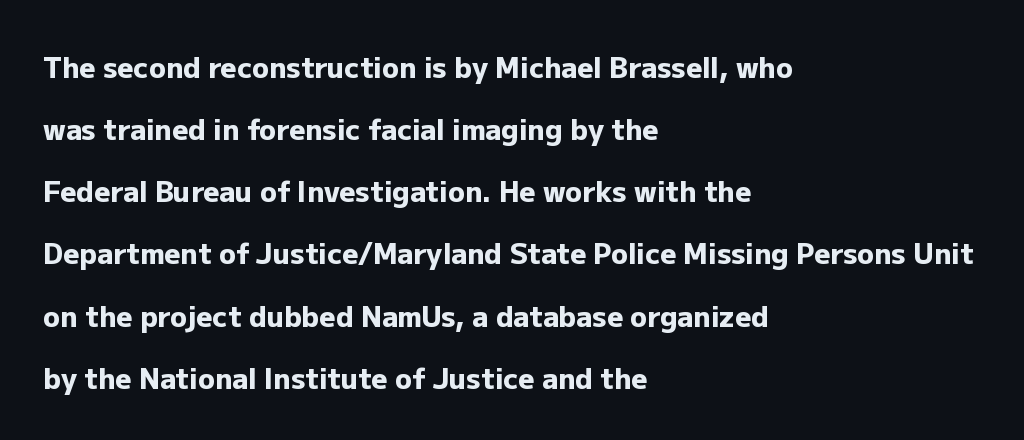
{"serif": "no", "italic": "no", "bold": "yes", "weight": "heavy", "width": "normal", "stroke_contrast": "low", "x_height": "medium", "monospaced": "no", "underline": "no", "align": "left", "line_spacing": "loose", "line_spacing_ratio": 2.22, "letter_spacing": "normal", "letter_spacing_em": 0.0, "glyph_px": 28}
